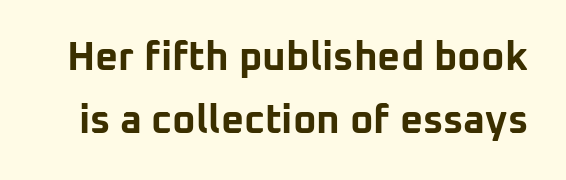
{"serif": "no", "italic": "no", "bold": "yes", "weight": "bold", "width": "normal", "stroke_contrast": "low", "x_height": "medium", "monospaced": "no", "underline": "no", "line_spacing": "normal", "line_spacing_ratio": 1.57, "letter_spacing": "normal", "letter_spacing_em": 0.0, "glyph_px": 40}
